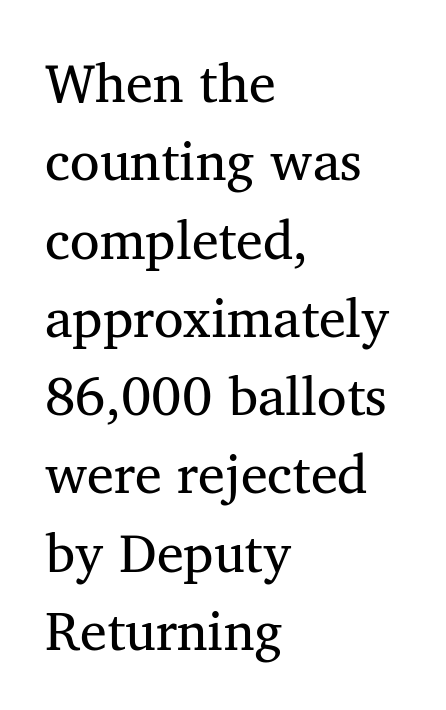
Is the stroke heavy? The answer is a plain regular-or-lighter. Tall strokes in this sample are plumb rather than angled. This rendering uses left alignment, leaving the right contour irregular. To sum up the face: it has serifs. This rendering features lettering with no underline. Tracking value appears to be zero — textbook default spacing.
